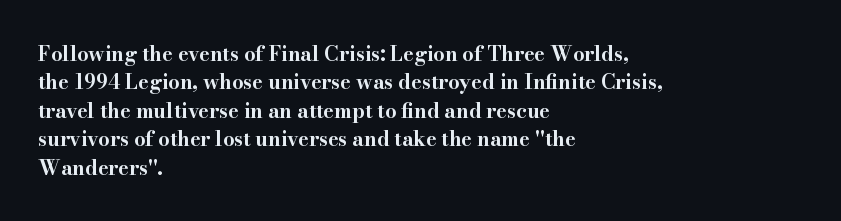
{"italic": "no", "bold": "yes", "underline": "no", "align": "left", "line_spacing": "normal", "line_spacing_ratio": 1.42, "letter_spacing": "normal", "letter_spacing_em": 0.0, "glyph_px": 20}
